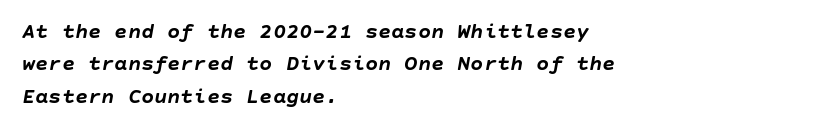
{"italic": "yes", "lean": "right", "slant_degrees": 10, "bold": "yes", "underline": "no", "align": "left", "line_spacing": "normal", "line_spacing_ratio": 1.47, "letter_spacing": "normal", "letter_spacing_em": 0.0, "glyph_px": 22}
